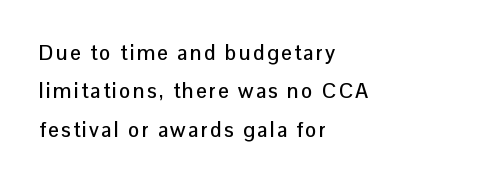
Descenders are the only things crossing below the line. If you drew a line through each stem, it would be perfectly vertical. Horizontally, the lines are justified to the leading edge only.
